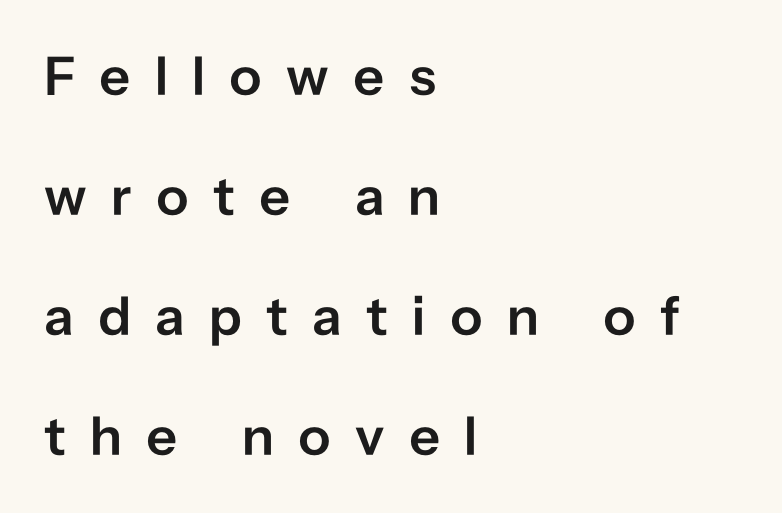
Airy leading. Descender tails drop into unmarked territory. Someone cranked the tracking dial way up on this one. No feet cap the strokes, marking this as sans-serif type. Tall strokes in this sample are plumb rather than angled.
